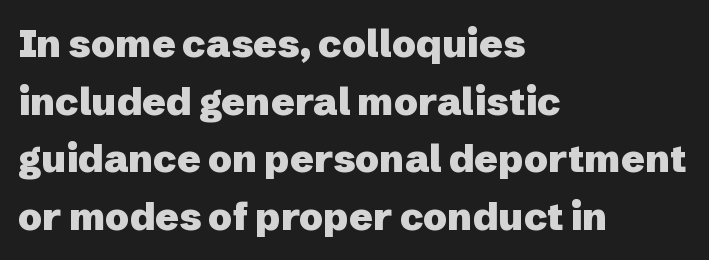
{"serif": "no", "italic": "no", "bold": "yes", "weight": "heavy", "width": "normal", "stroke_contrast": "low", "x_height": "medium", "monospaced": "no", "underline": "no", "align": "left", "line_spacing": "normal", "line_spacing_ratio": 1.48, "letter_spacing": "normal", "letter_spacing_em": 0.0, "glyph_px": 39}
